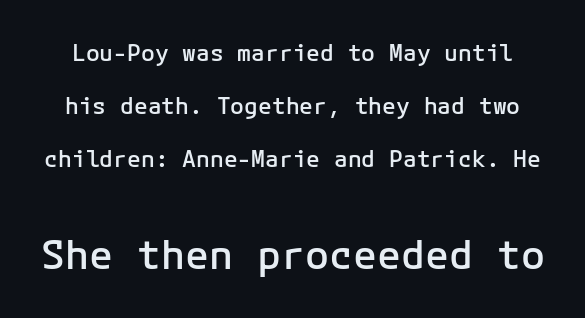
Q: Is the text bold? A: Semi-bold.
Q: Is the text italic (slanted)? A: No, it is upright.
Q: Is the typeface a serif or a sans-serif typeface? A: Sans-serif.
Q: Is the text underlined? A: No.
Q: Is the spacing between letters normal or unusually wide? A: Normal.
Q: Is the spacing between lines tight, normal or loose? A: Loose.
Q: Which block of text is set in a larger size, the first (top) or the second (bottom)? A: The second (bottom) one.
Q: Width (condensed, normal, or wide)? A: Normal.
Q: Stroke contrast? A: Low.
Q: x-height? A: Medium.
